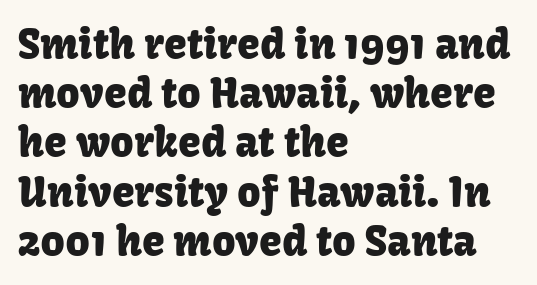
The rendering anchors every line to the left-hand side. Inter-character spacing is left at the font's built-in metrics. Spacing verdict: proportional, widths tailored to each character. What kind of face is this? One without serifs — a sans.
